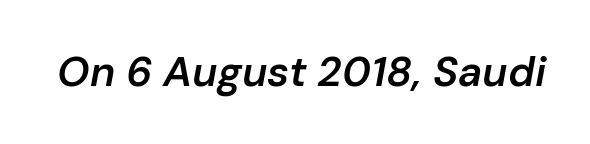
Q: Is the text bold? A: Semi-bold.
Q: Is the text italic (slanted)? A: Yes, it leans right by about 10 degrees.
Q: Is the text underlined? A: No.
Q: Is the spacing between letters normal or unusually wide? A: Normal.
Q: Width (condensed, normal, or wide)? A: Normal.
Q: Stroke contrast? A: Low.
Q: x-height? A: Medium.
Q: Monospaced? A: No.
